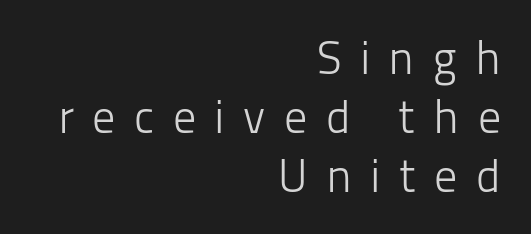
Q: Is the text bold? A: No.
Q: Is the text italic (slanted)? A: No, it is upright.
Q: Is the typeface a serif or a sans-serif typeface? A: Sans-serif.
Q: Is the text underlined? A: No.
Q: How is the paragraph aligned? A: Right-aligned.
Q: Is the spacing between letters normal or unusually wide? A: Unusually wide.
Q: Is the spacing between lines tight, normal or loose? A: Normal.
Q: Width (condensed, normal, or wide)? A: Normal.
Q: Stroke contrast? A: Low.
Q: x-height? A: Medium.
Q: Monospaced? A: No.
